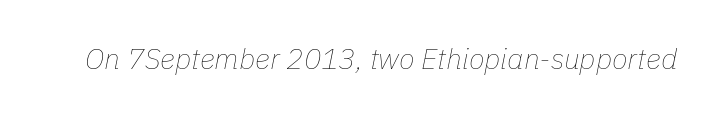
Honestly, the letter spacing is just normal — you wouldn't notice it. Check the space under the baseline: it is left empty. Stroke thickness stays within the range of a standard reading face or lighter. Character widths vary here, with narrow letters taking less room than wide ones. Would a proofreader flag this as italicized? Yes.
